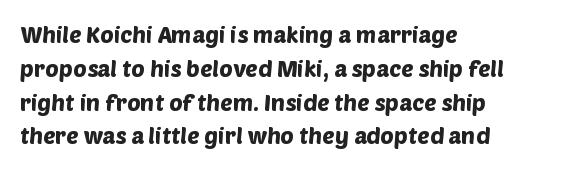
The image shows 23 px text type; set left-aligned, normal line spacing (1.47x), normal letter spacing, not underlined.
